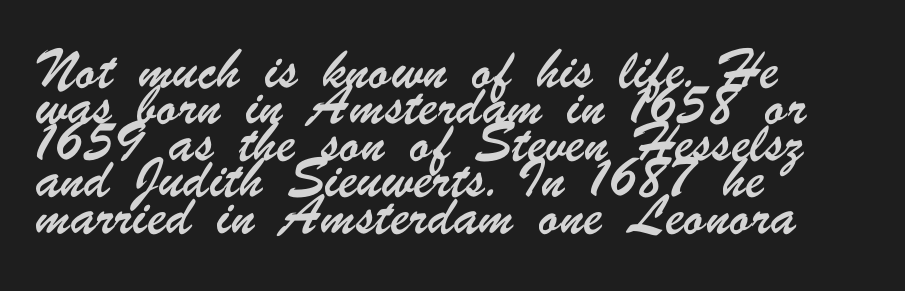
Q: Is the text underlined? A: No.
Q: How is the paragraph aligned? A: Left-aligned.
Q: Is the spacing between letters normal or unusually wide? A: Normal.
Q: Is the spacing between lines tight, normal or loose? A: Normal.
